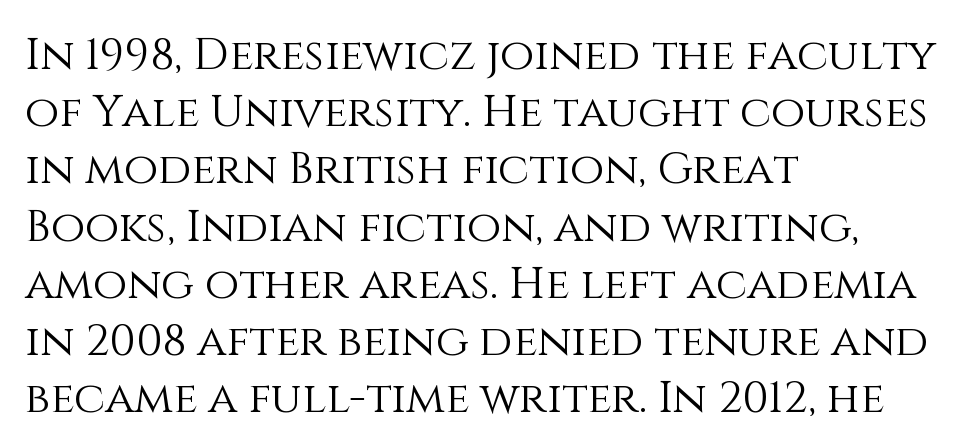
The ragged edge is on the right, which tells us the setting is flush left. Italic: no, the glyphs are upright roman. Decoration check: the copy has no underline. These lines are rendered in a variable-pitch font. The face looks like a standard text weight, possibly lighter.
